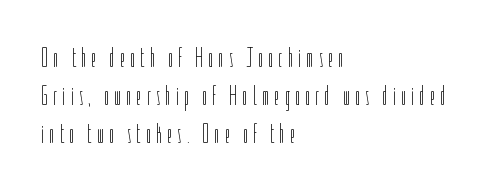
{"italic": "no", "bold": "no", "weight": "thin", "width": "condensed", "stroke_contrast": "low", "x_height": "medium", "monospaced": "no", "underline": "no", "align": "left", "line_spacing": "normal", "line_spacing_ratio": 1.36, "glyph_px": 28}
